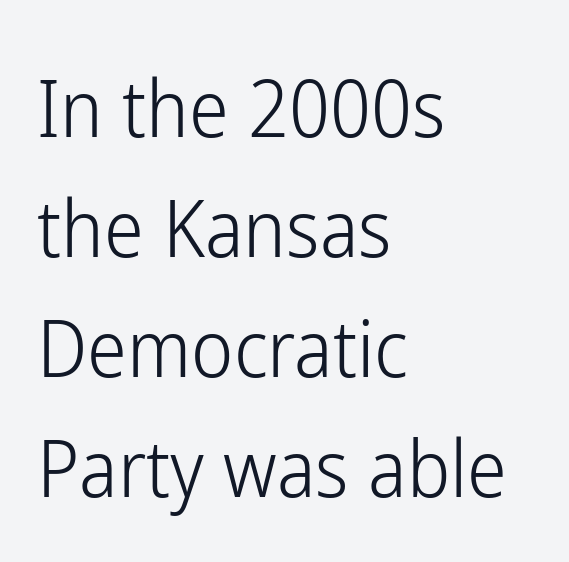
Letters rest on an invisible, unmarked baseline. Notice how the stems are strictly vertical — no italics here. In terms of letterspacing, this is plain default setting. This sample is left-justified, so line endings fall wherever the words run out.
